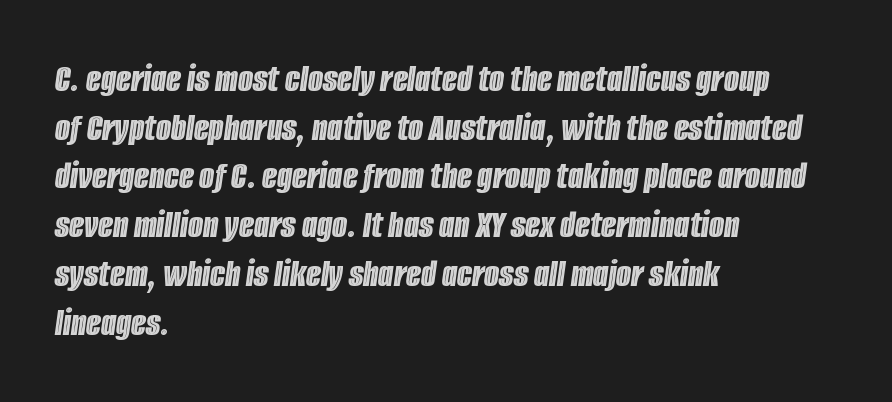
The image shows 39 px condensed type, italic (leaning right); set left-aligned, normal line spacing (1.25x), normal letter spacing, not underlined; a large x-height.
